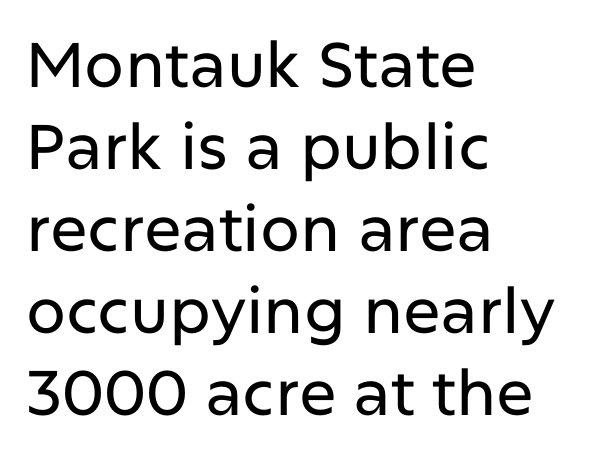
{"serif": "no", "italic": "no", "width": "normal", "stroke_contrast": "low", "x_height": "medium", "monospaced": "no", "underline": "no", "align": "left", "line_spacing": "normal", "line_spacing_ratio": 1.3, "letter_spacing": "normal", "letter_spacing_em": 0.0, "glyph_px": 63}
